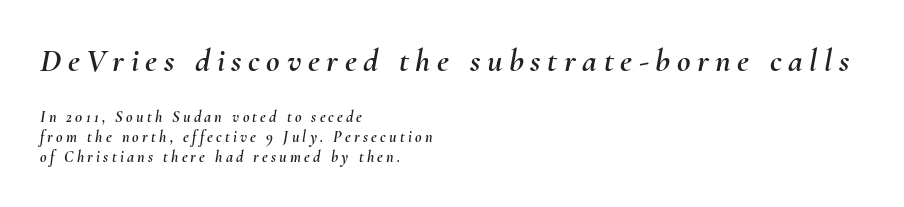
{"italic": "yes", "lean": "right", "slant_degrees": 10, "width": "normal", "stroke_contrast": "medium", "x_height": "small", "monospaced": "no", "underline": "no", "align": "left", "line_spacing_ratio": 1.24, "letter_spacing": "wide", "letter_spacing_em": 0.2, "larger_block": "first", "size_ratio": 2.06, "glyph_px": 33}
